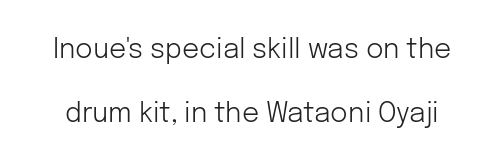
{"italic": "no", "bold": "no", "underline": "no", "line_spacing": "loose", "line_spacing_ratio": 2.38, "letter_spacing": "normal", "letter_spacing_em": 0.0, "glyph_px": 27}
